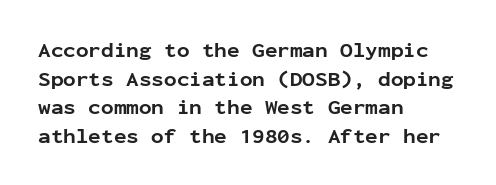
Notice how descenders clear the ascenders below comfortably — that's standard leading. Clear beneath every line of the passage. These lines are set flush left with a ragged right edge. The type sits square on the baseline with zero lean. Each word holds together tightly as a unit, with standard inter-letter gaps.
